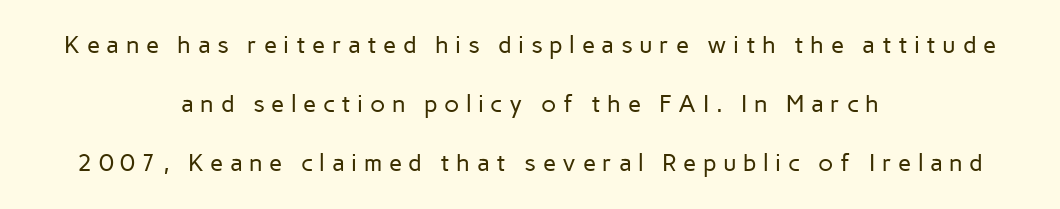
{"italic": "no", "bold": "no", "underline": "no", "align": "center", "line_spacing": "loose", "line_spacing_ratio": 2.46, "letter_spacing": "wide", "letter_spacing_em": 0.27, "glyph_px": 24}
